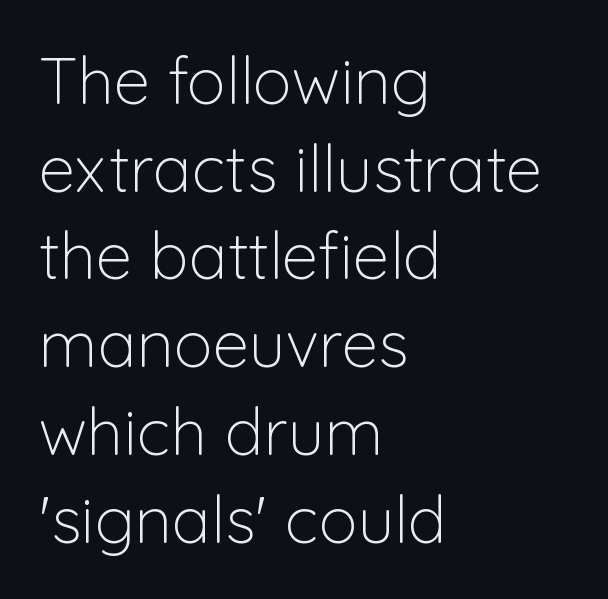
Q: Is the text bold? A: No.
Q: Is the text italic (slanted)? A: No, it is upright.
Q: Is the typeface a serif or a sans-serif typeface? A: Sans-serif.
Q: Is the text underlined? A: No.
Q: How is the paragraph aligned? A: Left-aligned.
Q: Is the spacing between letters normal or unusually wide? A: Normal.
Q: Is the spacing between lines tight, normal or loose? A: Normal.
Q: Width (condensed, normal, or wide)? A: Normal.
Q: Stroke contrast? A: Low.
Q: x-height? A: Medium.
Q: Monospaced? A: No.
